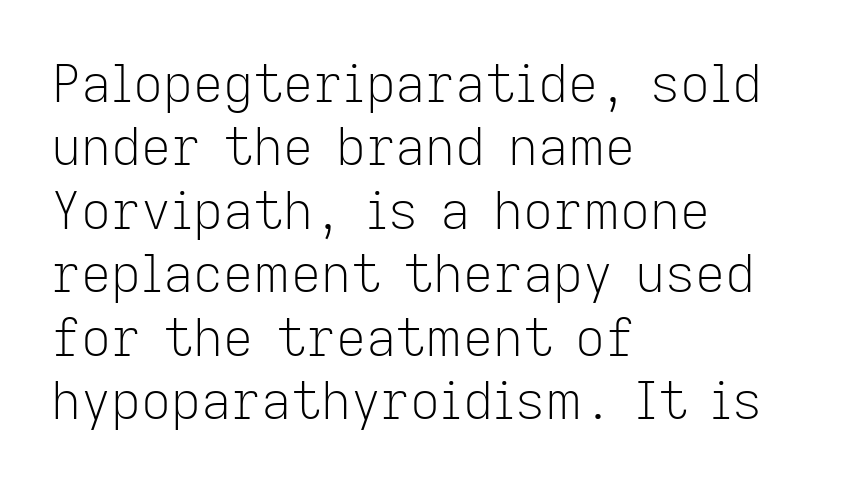
The image shows 52 px light sans-serif type, upright; set left-aligned, line spacing 1.22x, normal letter spacing, not underlined; low stroke contrast and a medium x-height.
